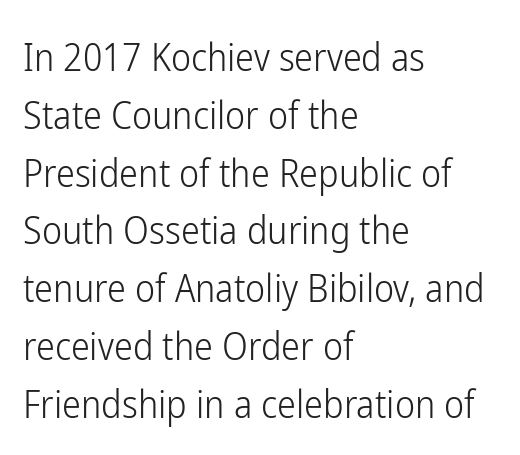
This block has exactly the height ordinary leading produces. Stem width sits at or under what a default text font uses. Honestly, the letter spacing is just normal — you wouldn't notice it. Are there feet on the stems? There aren't — it's a sans. Do the letters lean? They stand straight.
